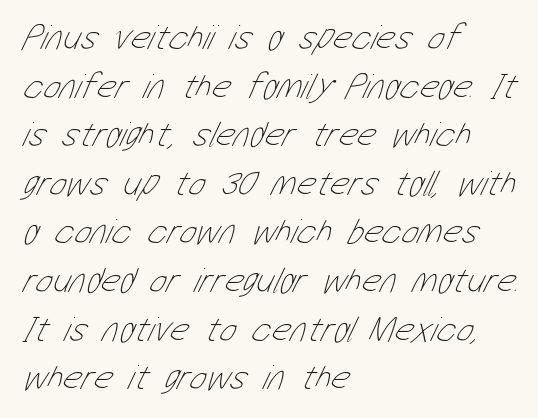
The image shows 36 px thin, condensed type; set left-aligned, normal line spacing (1.35x), normal letter spacing, not underlined; low stroke contrast and a medium x-height.
